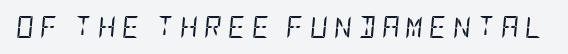
Does the lettering tilt? It does — this is italic. The passage shown is not underscored anywhere. Weight: regular or lighter. The tracking jumps out immediately: characters are airy and widely separated.
